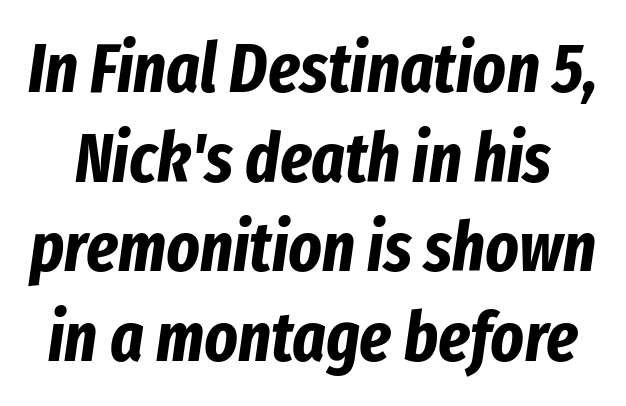
The image shows 70 px bold, condensed type, italic (leaning right); set normal line spacing (1.28x), normal letter spacing, not underlined; low stroke contrast and a medium x-height.
